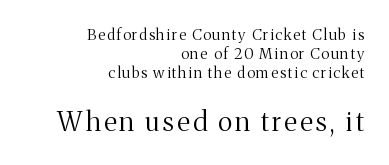
Q: Is the text bold? A: No.
Q: Is the text italic (slanted)? A: No, it is upright.
Q: Is the text underlined? A: No.
Q: How is the paragraph aligned? A: Right-aligned.
Q: Is the spacing between lines tight, normal or loose? A: Normal.
Q: Which block of text is set in a larger size, the first (top) or the second (bottom)? A: The second (bottom) one.
